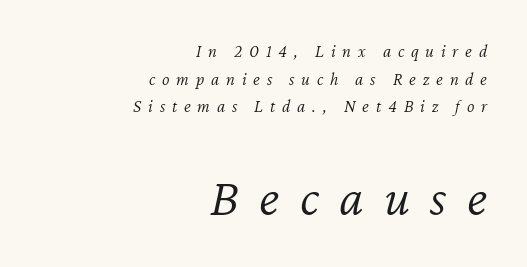
Q: Is the text bold? A: No.
Q: Is the text italic (slanted)? A: Yes, it leans right by about 12 degrees.
Q: Is the text underlined? A: No.
Q: How is the paragraph aligned? A: Right-aligned.
Q: Is the spacing between letters normal or unusually wide? A: Unusually wide.
Q: Is the spacing between lines tight, normal or loose? A: Normal.
Q: Which block of text is set in a larger size, the first (top) or the second (bottom)? A: The second (bottom) one.
Q: Width (condensed, normal, or wide)? A: Normal.
Q: Stroke contrast? A: Low.
Q: x-height? A: Medium.
Q: Monospaced? A: No.
